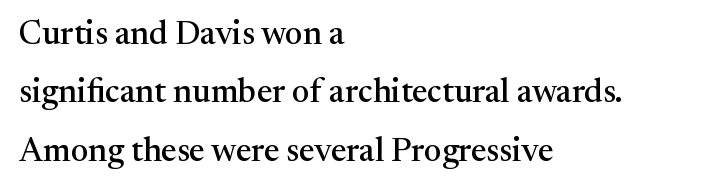
This sample has the flowing, uneven cadence of proportional lettering. Only glyphs here, with clear space below each row. Compared with typical body copy, the letter spacing here is the same. Notice how the stems are strictly vertical — no italics here. Notice how the passage keeps a crisp vertical edge on the left only.
